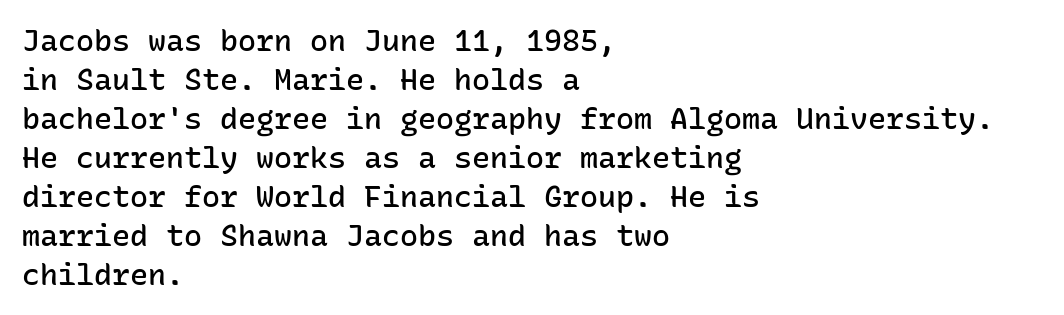
The image shows 30 px semibold sans-serif type, upright, monospaced; set left-aligned, normal line spacing (1.3x), normal letter spacing, not underlined; low stroke contrast and a medium x-height.
